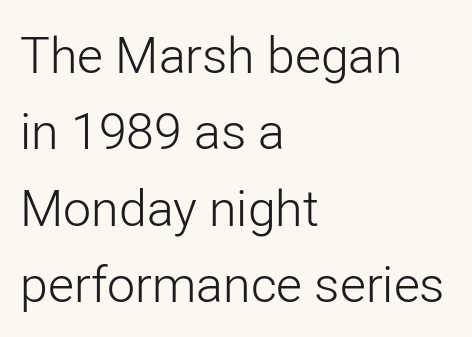
Q: Is the text bold? A: No.
Q: Is the text italic (slanted)? A: No, it is upright.
Q: Is the typeface a serif or a sans-serif typeface? A: Sans-serif.
Q: Is the text underlined? A: No.
Q: How is the paragraph aligned? A: Left-aligned.
Q: Is the spacing between letters normal or unusually wide? A: Normal.
Q: Is the spacing between lines tight, normal or loose? A: Normal.
Q: Width (condensed, normal, or wide)? A: Normal.
Q: Stroke contrast? A: Low.
Q: x-height? A: Medium.
Q: Monospaced? A: No.
